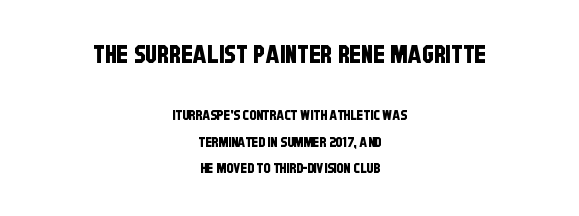
Q: Is the text underlined? A: No.
Q: How is the paragraph aligned? A: Centered.
Q: Is the spacing between letters normal or unusually wide? A: Normal.
Q: Which block of text is set in a larger size, the first (top) or the second (bottom)? A: The first (top) one.
